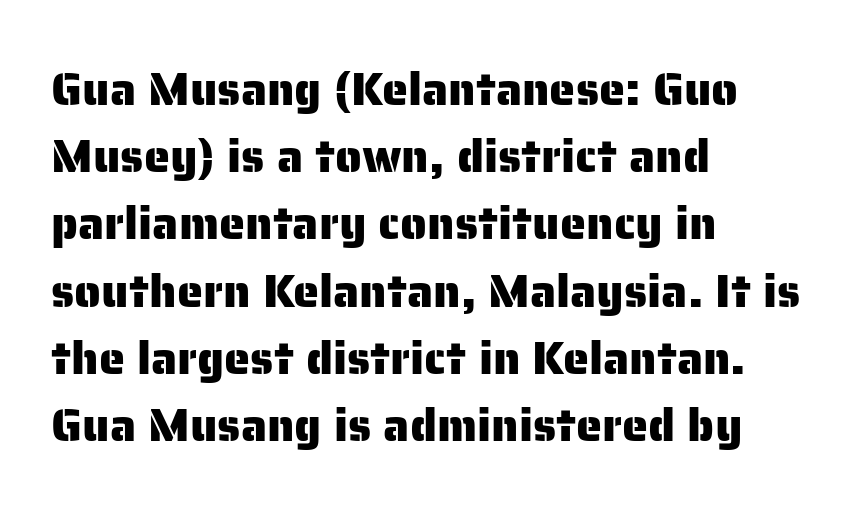
{"serif": "no", "italic": "no", "width": "normal", "stroke_contrast": "low", "x_height": "medium", "monospaced": "no", "underline": "no", "align": "left", "line_spacing": "normal", "line_spacing_ratio": 1.43, "letter_spacing": "normal", "letter_spacing_em": 0.0, "glyph_px": 47}
